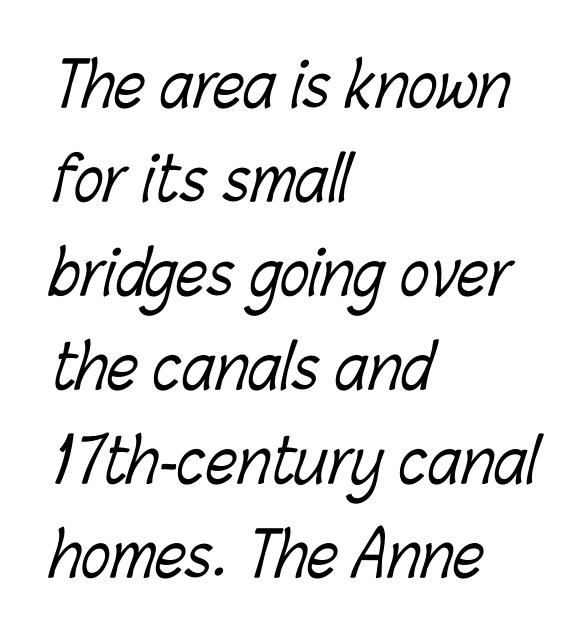
{"bold": "no", "weight": "light", "width": "condensed", "stroke_contrast": "low", "x_height": "medium", "monospaced": "no", "underline": "no", "align": "left", "line_spacing": "normal", "line_spacing_ratio": 1.54, "letter_spacing": "normal", "letter_spacing_em": 0.0, "glyph_px": 61}
